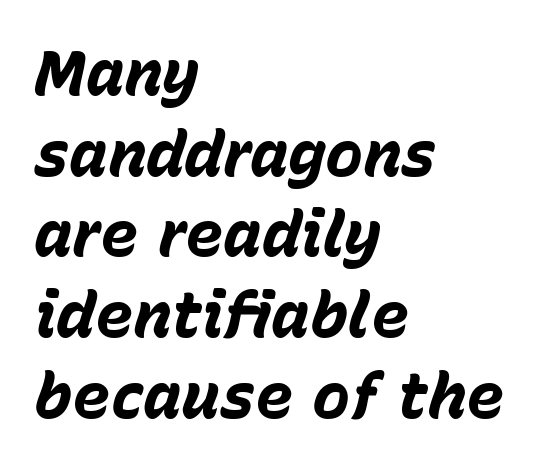
Q: Is the text bold? A: Yes.
Q: Is the text italic (slanted)? A: Yes, it leans right by about 15 degrees.
Q: Is the text underlined? A: No.
Q: How is the paragraph aligned? A: Left-aligned.
Q: Is the spacing between letters normal or unusually wide? A: Normal.
Q: Is the spacing between lines tight, normal or loose? A: Normal.
Q: Width (condensed, normal, or wide)? A: Normal.
Q: Stroke contrast? A: Low.
Q: x-height? A: Medium.
Q: Monospaced? A: No.
